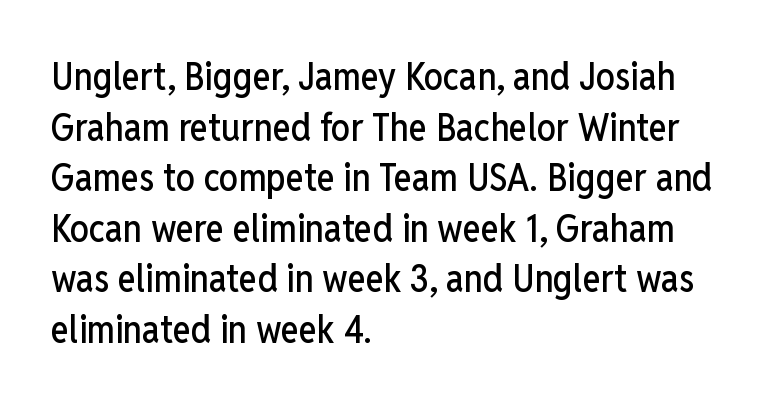
Q: Is the text italic (slanted)? A: No, it is upright.
Q: Is the typeface a serif or a sans-serif typeface? A: Sans-serif.
Q: Is the text underlined? A: No.
Q: How is the paragraph aligned? A: Left-aligned.
Q: Is the spacing between letters normal or unusually wide? A: Normal.
Q: Is the spacing between lines tight, normal or loose? A: Normal.
Q: Width (condensed, normal, or wide)? A: Condensed.
Q: Stroke contrast? A: Low.
Q: x-height? A: Medium.
Q: Monospaced? A: No.
